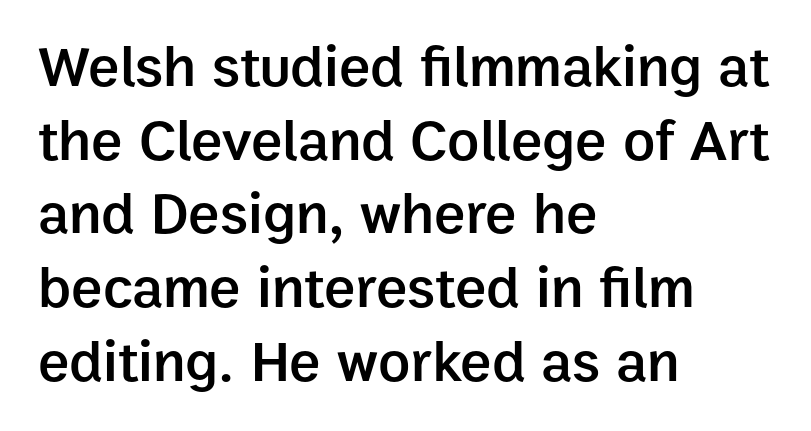
The image shows 59 px semibold sans-serif type, upright; set left-aligned, normal line spacing (1.25x), normal letter spacing, not underlined; low stroke contrast and a medium x-height.
